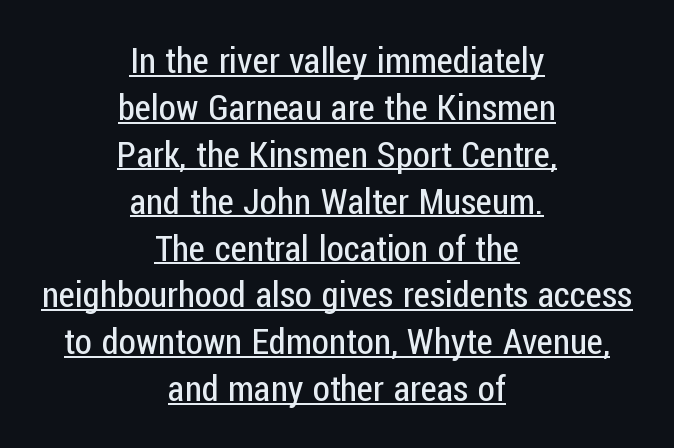
Q: Is the text bold? A: No.
Q: Is the text italic (slanted)? A: No, it is upright.
Q: Is the typeface a serif or a sans-serif typeface? A: Sans-serif.
Q: Is the text underlined? A: Yes.
Q: How is the paragraph aligned? A: Centered.
Q: Is the spacing between letters normal or unusually wide? A: Normal.
Q: Is the spacing between lines tight, normal or loose? A: Normal.
Q: Width (condensed, normal, or wide)? A: Condensed.
Q: Stroke contrast? A: Low.
Q: x-height? A: Medium.
Q: Monospaced? A: No.
